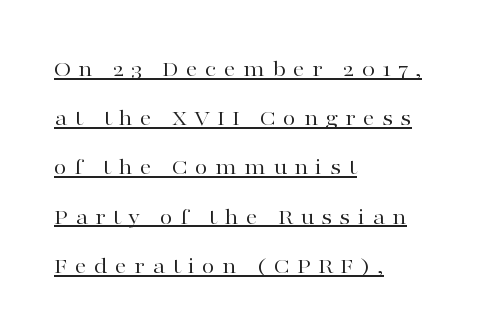
The image shows 24 px text type, upright; set left-aligned, loose line spacing (2.05x), unusually wide letter spacing (+0.29 em), underlined.
